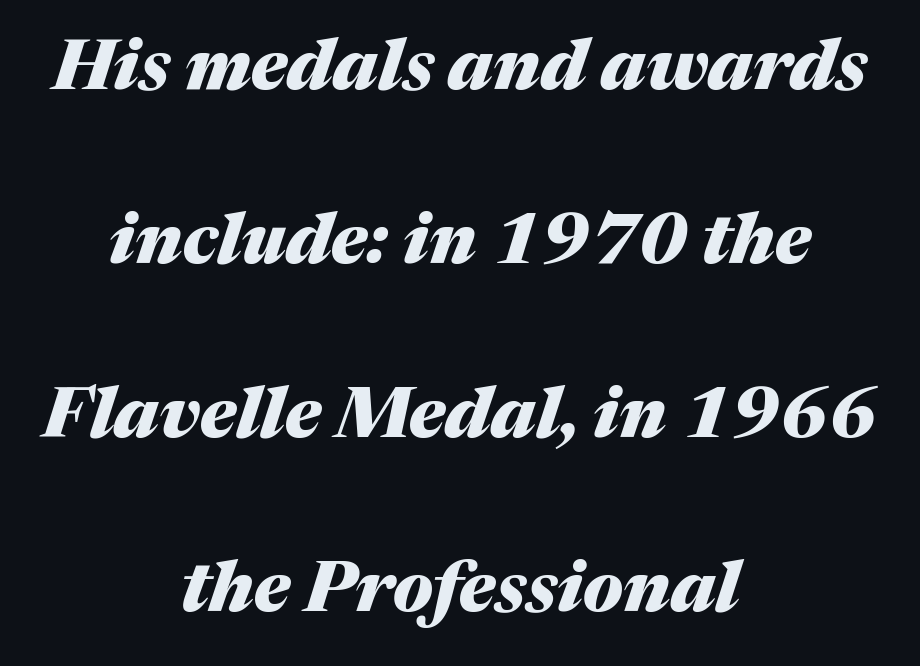
The image shows 71 px heavy type, italic (leaning right); set centered, loose line spacing (2.45x), normal letter spacing, not underlined; medium stroke contrast and a medium x-height.
